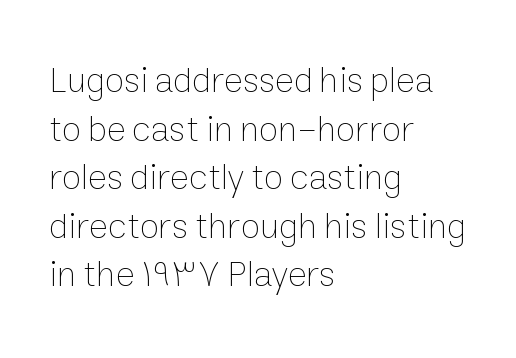
{"italic": "no", "bold": "no", "weight": "thin", "width": "normal", "stroke_contrast": "low", "x_height": "medium", "monospaced": "no", "underline": "no", "align": "left", "line_spacing": "normal", "line_spacing_ratio": 1.35, "letter_spacing": "normal", "letter_spacing_em": 0.0, "glyph_px": 36}
